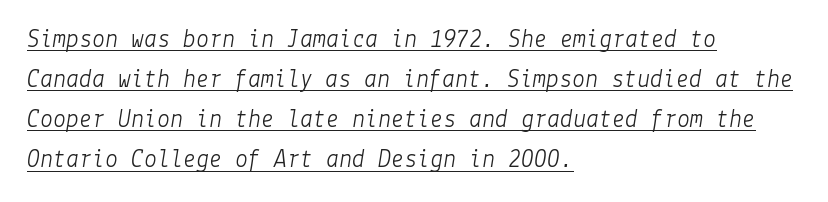
Spacing between characters is what you'd get straight out of the box. Honestly, the underline is the first thing you notice here. The specimen reads as italic at a glance. This block has exactly the height ordinary leading produces.
